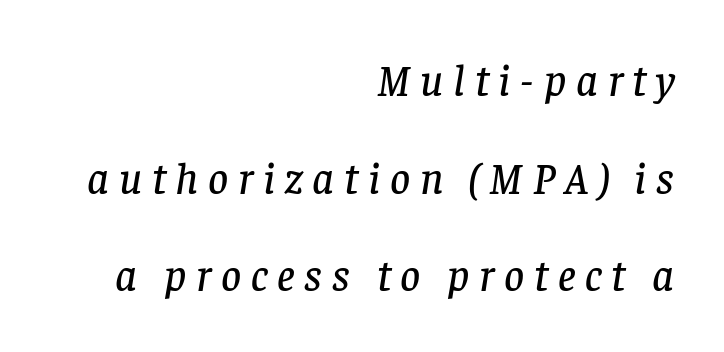
Tall strokes in this sample are angled rather than plumb. The rendering shows small feet on the letterforms — a serif design. Underline: absent. Does the copy run flush right? Yes — the right margin is perfectly even.
